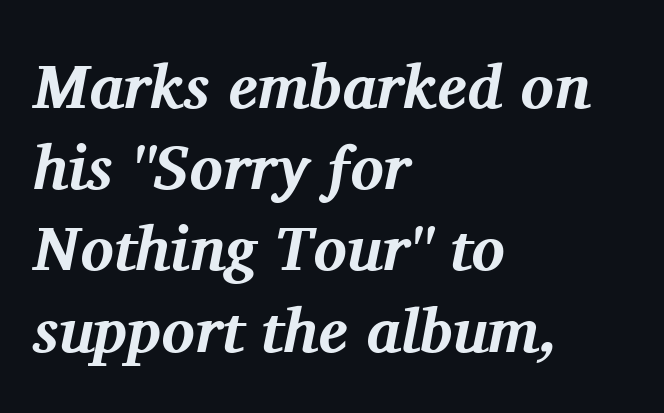
Q: Is the text bold? A: Yes.
Q: Is the text italic (slanted)? A: Yes, it leans right by about 11 degrees.
Q: Is the typeface a serif or a sans-serif typeface? A: Serif.
Q: Is the text underlined? A: No.
Q: How is the paragraph aligned? A: Left-aligned.
Q: Is the spacing between letters normal or unusually wide? A: Normal.
Q: Is the spacing between lines tight, normal or loose? A: Normal.
Q: Width (condensed, normal, or wide)? A: Normal.
Q: Stroke contrast? A: Medium.
Q: x-height? A: Medium.
Q: Monospaced? A: No.
